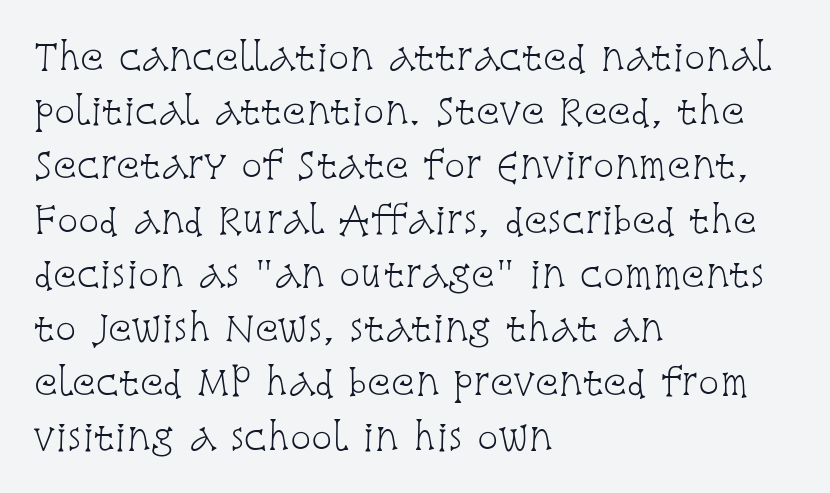
{"serif": "yes", "italic": "no", "bold": "no", "weight": "light", "width": "condensed", "stroke_contrast": "low", "x_height": "large", "monospaced": "no", "underline": "no", "align": "left", "line_spacing": "normal", "line_spacing_ratio": 1.55, "letter_spacing": "normal", "letter_spacing_em": 0.0, "glyph_px": 35}
